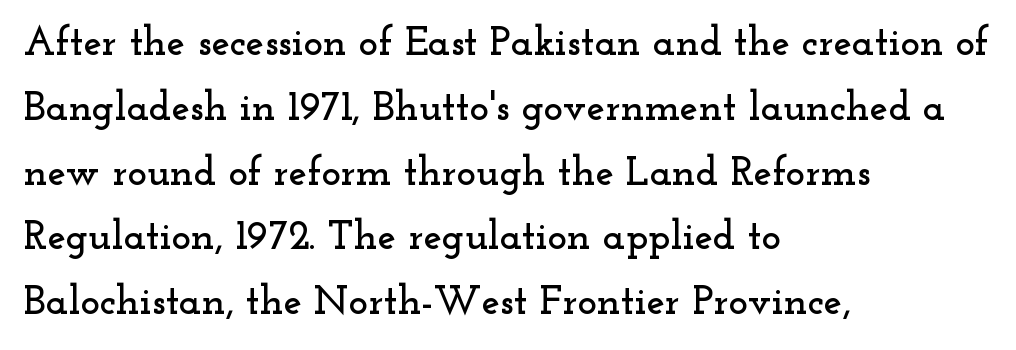
{"serif": "yes", "italic": "no", "width": "wide", "stroke_contrast": "low", "x_height": "small", "monospaced": "no", "underline": "no", "align": "left", "line_spacing": "normal", "line_spacing_ratio": 1.58, "letter_spacing": "normal", "letter_spacing_em": 0.0, "glyph_px": 41}
